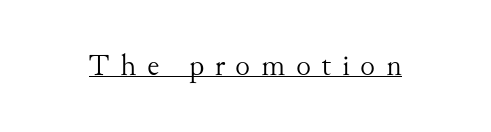
{"serif": "yes", "italic": "no", "bold": "no", "weight": "light", "width": "normal", "stroke_contrast": "medium", "x_height": "small", "monospaced": "no", "underline": "yes", "letter_spacing": "wide", "letter_spacing_em": 0.34, "glyph_px": 31}
